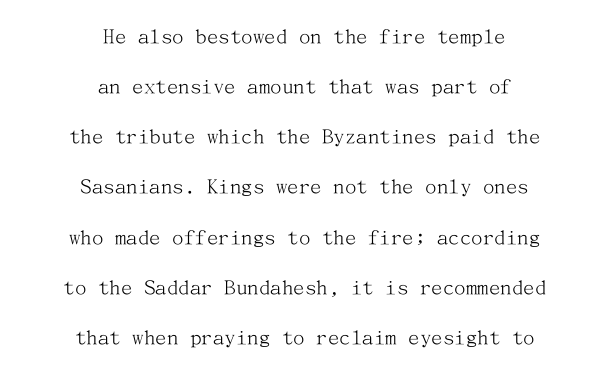
{"italic": "no", "bold": "no", "underline": "no", "align": "center", "line_spacing": "loose", "line_spacing_ratio": 2.18, "letter_spacing": "normal", "letter_spacing_em": 0.0, "glyph_px": 23}
